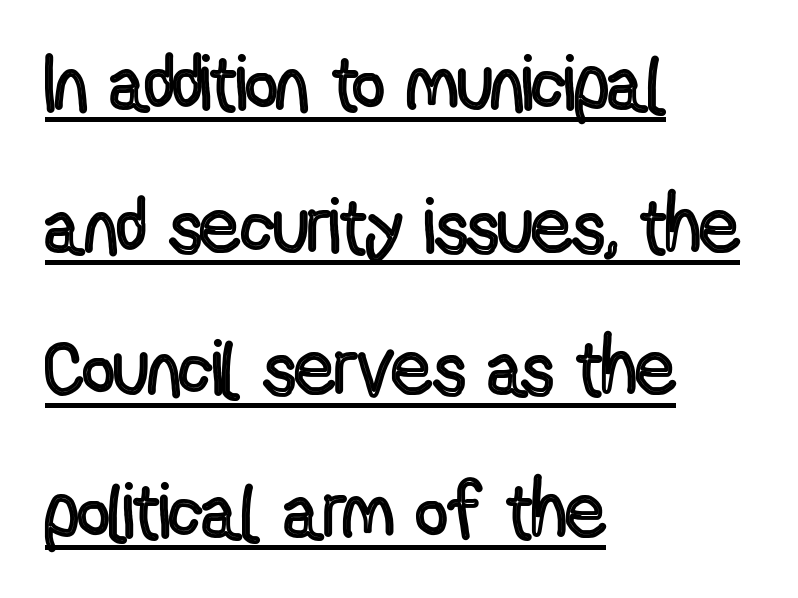
The image shows 78 px condensed type, upright; set left-aligned, line spacing 1.83x, normal letter spacing, underlined; a medium x-height.
